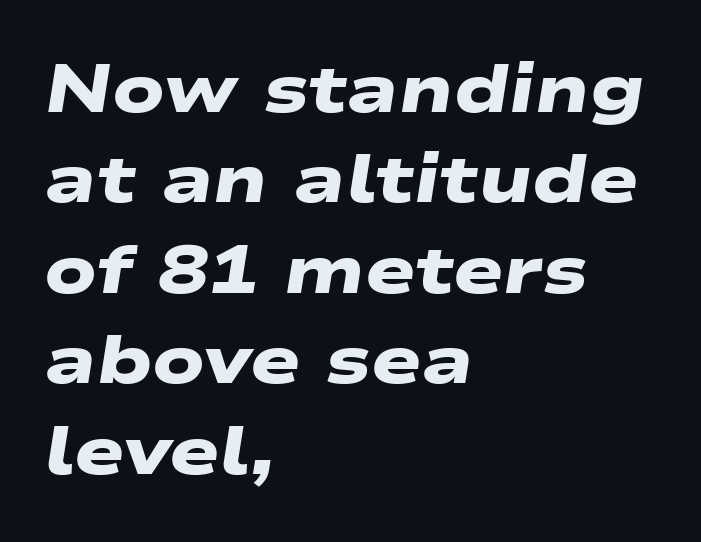
{"serif": "no", "bold": "yes", "weight": "heavy", "width": "wide", "stroke_contrast": "low", "x_height": "medium", "monospaced": "no", "underline": "no", "align": "left", "line_spacing": "normal", "line_spacing_ratio": 1.35, "letter_spacing": "normal", "letter_spacing_em": 0.0, "glyph_px": 67}
